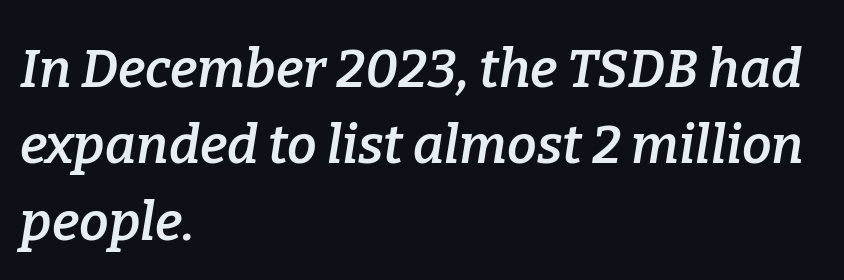
Q: Is the text bold? A: Semi-bold.
Q: Is the text italic (slanted)? A: Yes, it leans right by about 9 degrees.
Q: Is the typeface a serif or a sans-serif typeface? A: Serif.
Q: Is the text underlined? A: No.
Q: How is the paragraph aligned? A: Left-aligned.
Q: Is the spacing between letters normal or unusually wide? A: Normal.
Q: Is the spacing between lines tight, normal or loose? A: Normal.
Q: Width (condensed, normal, or wide)? A: Normal.
Q: Stroke contrast? A: Low.
Q: x-height? A: Medium.
Q: Monospaced? A: No.
